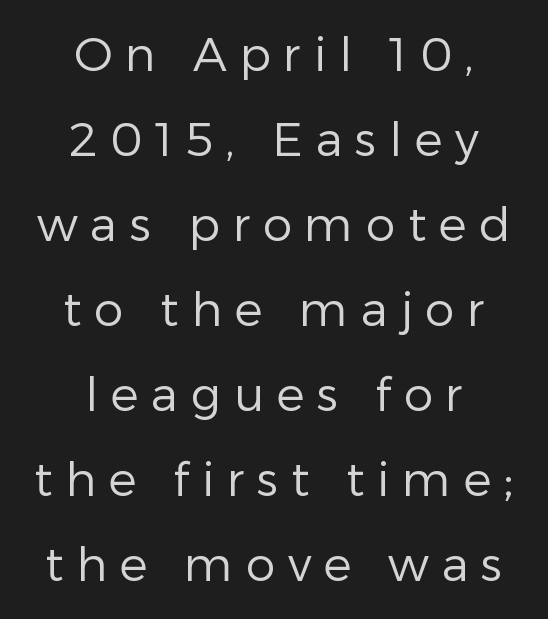
Q: Is the text bold? A: No.
Q: Is the text italic (slanted)? A: No, it is upright.
Q: Is the typeface a serif or a sans-serif typeface? A: Sans-serif.
Q: Is the text underlined? A: No.
Q: How is the paragraph aligned? A: Centered.
Q: Is the spacing between letters normal or unusually wide? A: Unusually wide.
Q: Width (condensed, normal, or wide)? A: Normal.
Q: Stroke contrast? A: Low.
Q: x-height? A: Medium.
Q: Monospaced? A: No.
